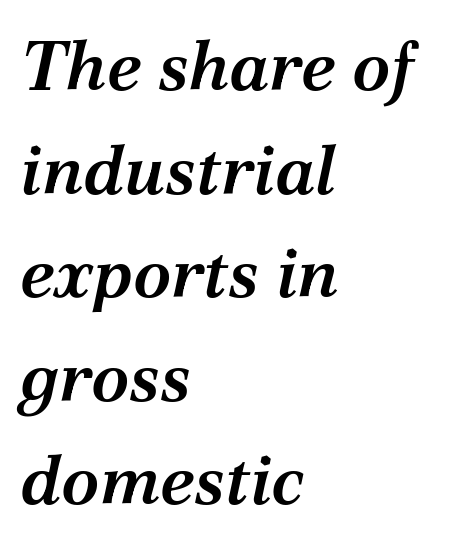
{"serif": "yes", "italic": "yes", "lean": "right", "slant_degrees": 12, "bold": "semi", "weight": "semibold", "width": "normal", "stroke_contrast": "medium", "x_height": "medium", "monospaced": "no", "underline": "no", "align": "left", "line_spacing": "normal", "line_spacing_ratio": 1.48, "letter_spacing": "normal", "letter_spacing_em": 0.0, "glyph_px": 70}
